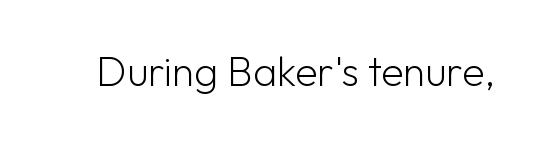
{"serif": "no", "italic": "no", "bold": "no", "weight": "light", "width": "normal", "stroke_contrast": "low", "x_height": "medium", "monospaced": "no", "underline": "no", "letter_spacing": "normal", "letter_spacing_em": 0.0, "glyph_px": 41}
